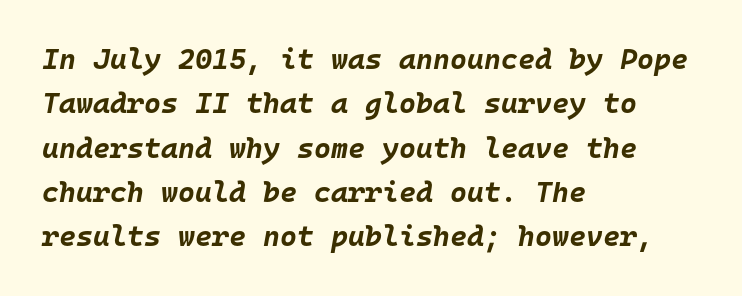
Q: Is the text bold? A: Yes.
Q: Is the text italic (slanted)? A: Yes, it leans right by about 10 degrees.
Q: Is the text underlined? A: No.
Q: How is the paragraph aligned? A: Left-aligned.
Q: Is the spacing between letters normal or unusually wide? A: Normal.
Q: Is the spacing between lines tight, normal or loose? A: Normal.
Q: Width (condensed, normal, or wide)? A: Normal.
Q: Stroke contrast? A: Low.
Q: x-height? A: Large.
Q: Monospaced? A: Yes.
